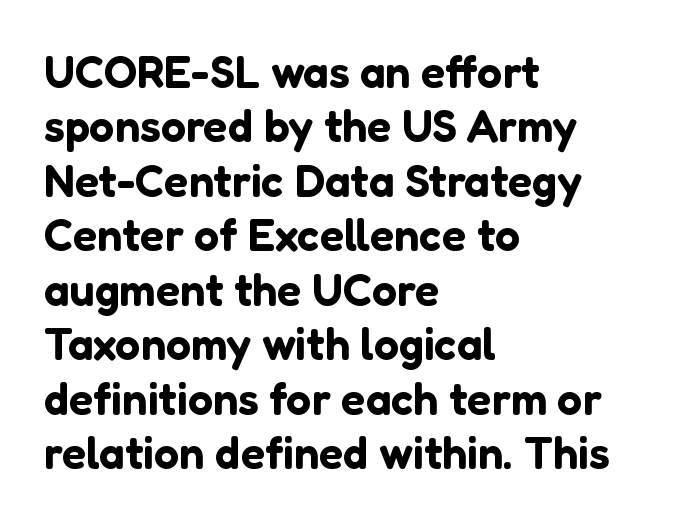
The face used here is proportionally spaced, like ordinary book or web type. Classification — sans serif. Posture: straight, roman, zero tilt. Compared with typical body copy, the letter spacing here is the same. Anything drawn beneath the words? Only blank space. Reading down the block, your eye returns to a fixed left position each line.
